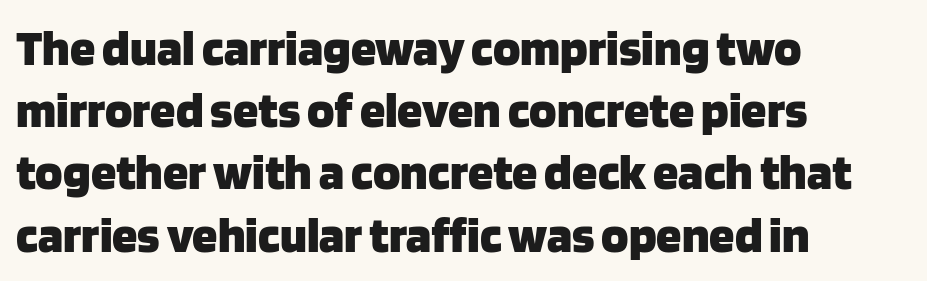
{"serif": "no", "italic": "no", "bold": "yes", "weight": "heavy", "width": "normal", "stroke_contrast": "low", "x_height": "large", "monospaced": "no", "underline": "no", "align": "left", "line_spacing_ratio": 1.22, "letter_spacing": "normal", "letter_spacing_em": 0.0, "glyph_px": 51}
